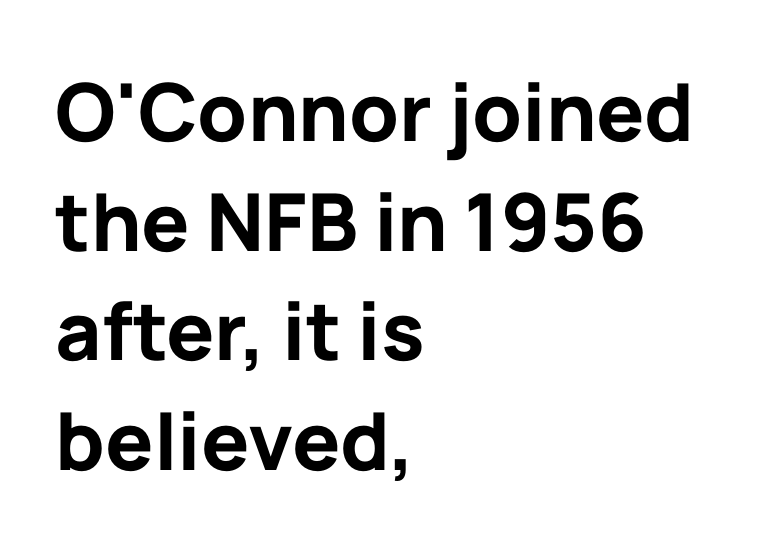
Rendered with straight, roman letterforms. Strokes here are thick enough to call this a true bold. Character widths vary here, with narrow letters taking less room than wide ones. The passage shown has conventional tracking throughout.
